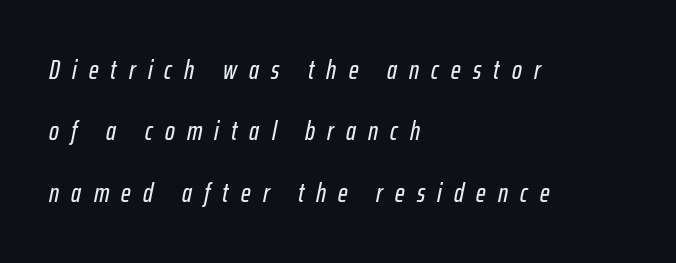
The image shows 26 px text type, italic (leaning right); set left-aligned, loose line spacing (2.36x), unusually wide letter spacing (+0.47 em), not underlined.
